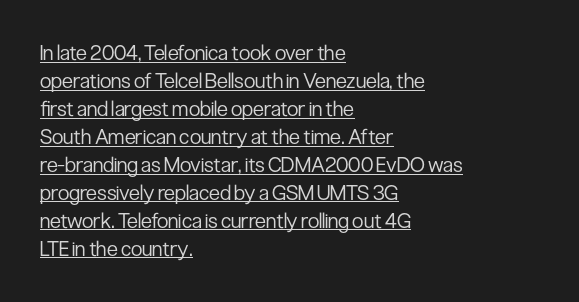
The image shows 21 px text type, upright; set left-aligned, normal line spacing (1.33x), normal letter spacing, underlined.
